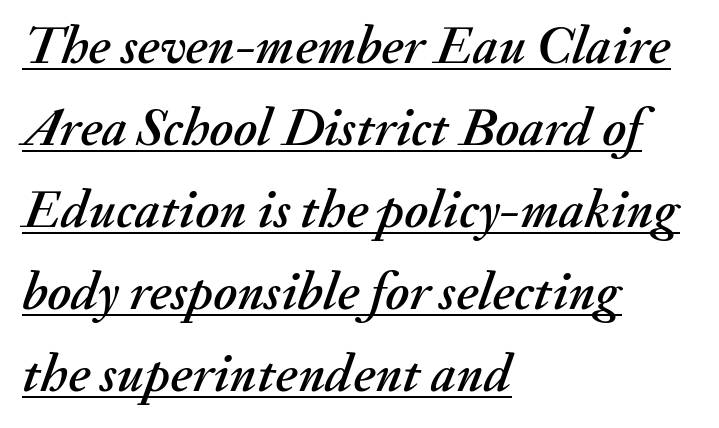
{"italic": "yes", "lean": "right", "slant_degrees": 20, "width": "normal", "stroke_contrast": "medium", "x_height": "small", "monospaced": "no", "underline": "yes", "align": "left", "line_spacing": "normal", "line_spacing_ratio": 1.52, "letter_spacing": "normal", "letter_spacing_em": 0.0, "glyph_px": 54}
